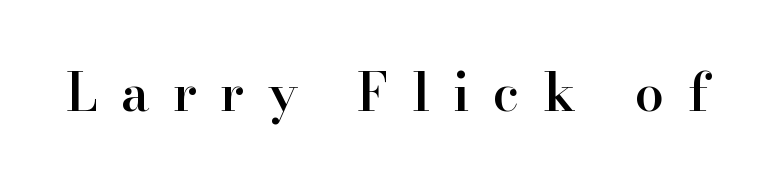
The image shows 52 px semibold serif type, upright; set unusually wide letter spacing (+0.45 em), not underlined; high stroke contrast and a small x-height.
